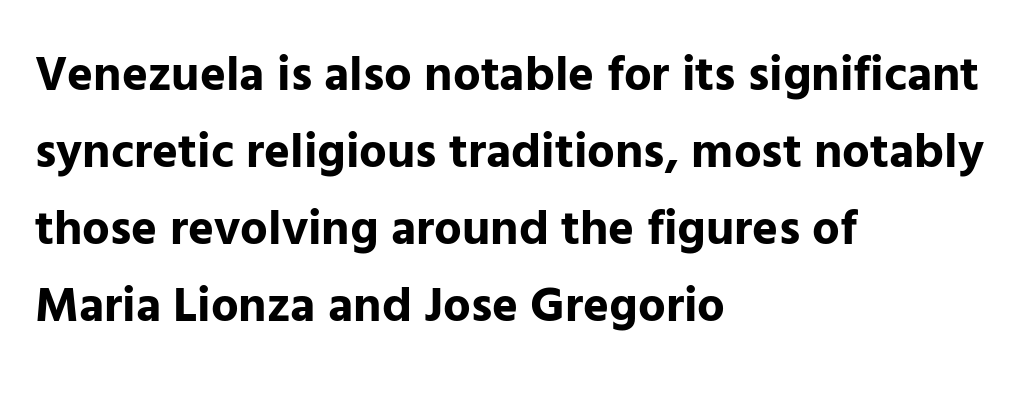
Any mark beneath the type? The region is blank. Think of a printed novel: that variable character pitch is what you see here. Reading down the column, the eye jumps a familiar distance to each next line. Between one letter and the next there's only the usual sliver of space. Each glyph is drawn with heavy, bold strokes.
